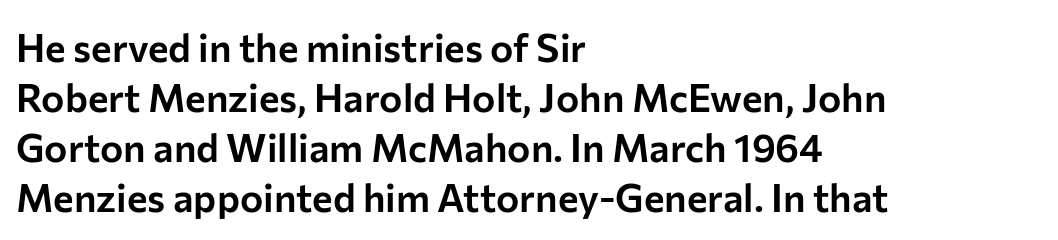
I'd call this a sans setting — the letters go barefoot. Students, note that the glyphs here touch the page at normal intervals. The block of text has a typical density, with ordinary space between rows. Do the letters lean? They stand straight. A student would call this left alignment; a typographer would say flush left, rag right.
